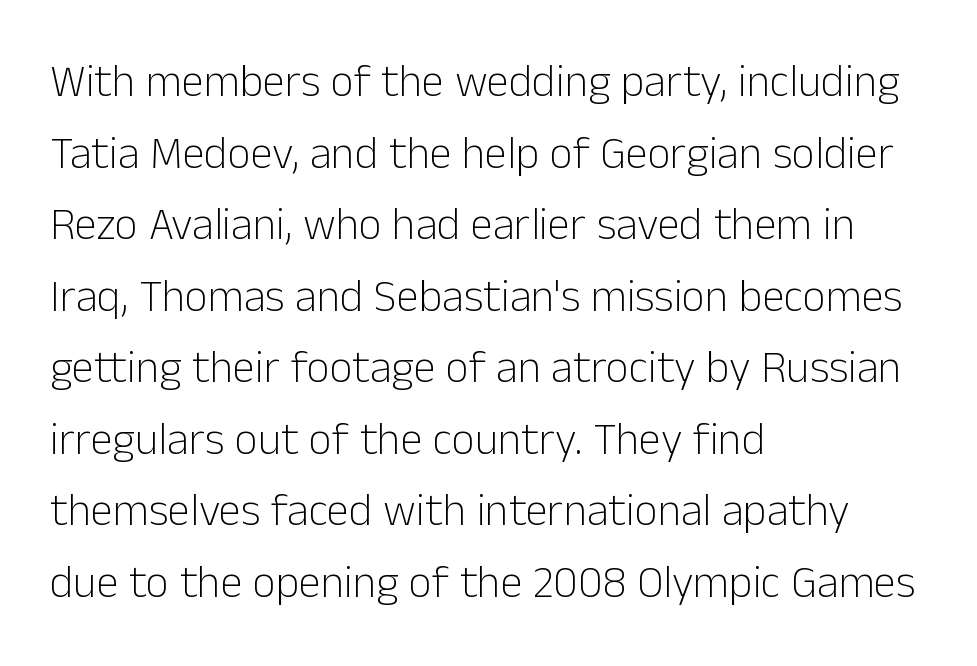
Q: Is the text bold? A: No.
Q: Is the text italic (slanted)? A: No, it is upright.
Q: Is the typeface a serif or a sans-serif typeface? A: Sans-serif.
Q: Is the text underlined? A: No.
Q: How is the paragraph aligned? A: Left-aligned.
Q: Is the spacing between letters normal or unusually wide? A: Normal.
Q: Is the spacing between lines tight, normal or loose? A: Normal.
Q: Width (condensed, normal, or wide)? A: Normal.
Q: Stroke contrast? A: Low.
Q: x-height? A: Medium.
Q: Monospaced? A: No.
